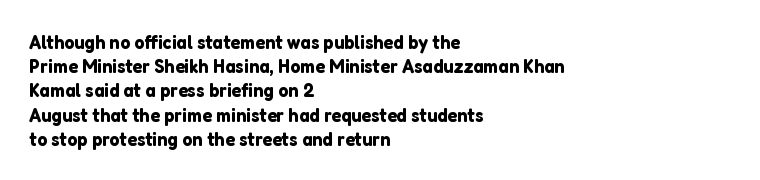
{"italic": "no", "underline": "no", "align": "left", "line_spacing_ratio": 1.21, "letter_spacing": "normal", "letter_spacing_em": 0.0, "glyph_px": 20}
